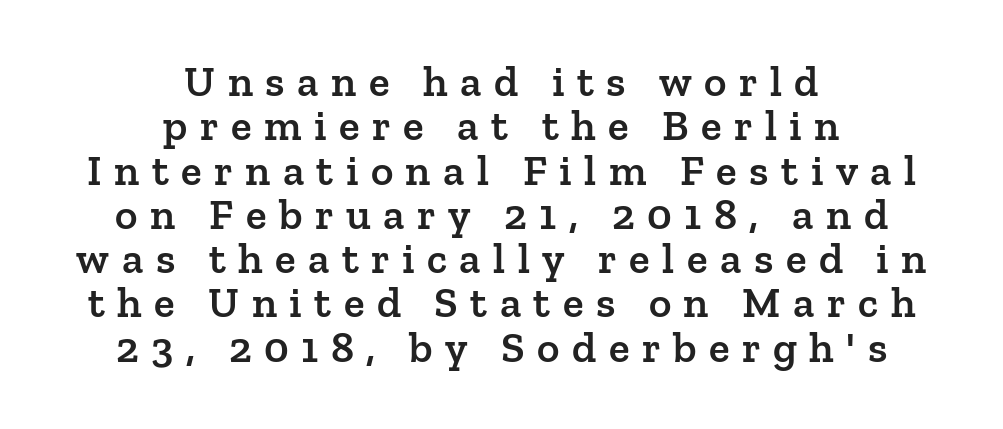
The image shows 43 px semibold serif type, upright; set centered, tight line spacing (1.03x), unusually wide letter spacing (+0.29 em), not underlined; low stroke contrast and a medium x-height.
